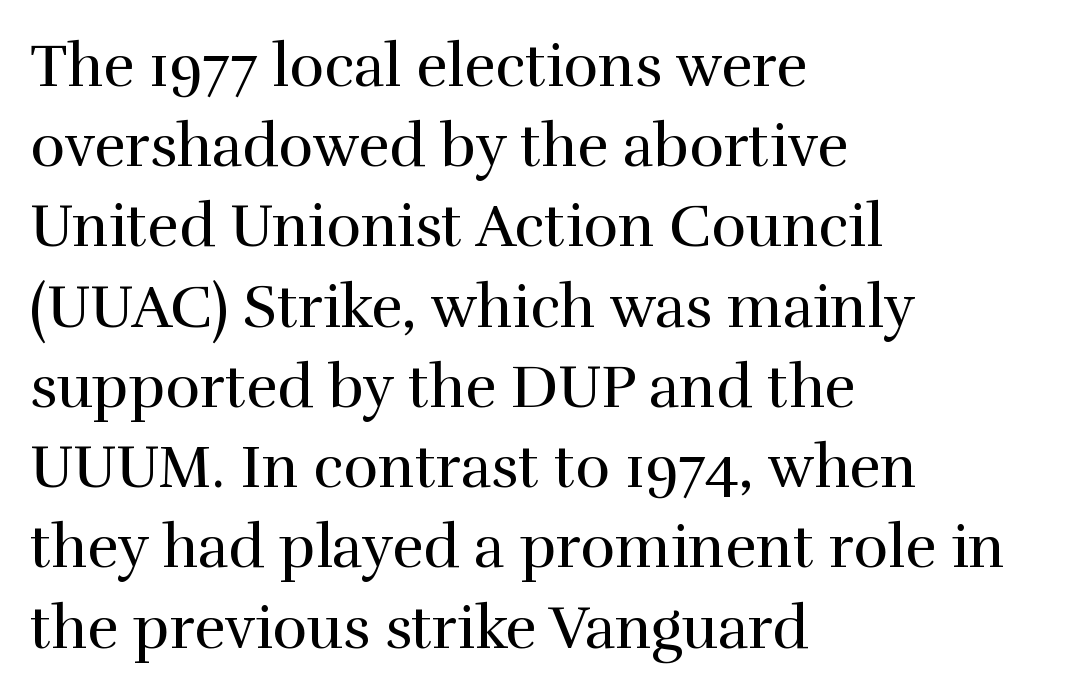
Are there feet on the stems? There are — it's a serif. The lines sit at an ordinary, default distance from one another. You could not count columns in this text — the font is proportionally spaced. The words here are not underlined. Look at the tracking — it's just the regular setting, nothing added. Summary of weight: not heavy and not bold.
